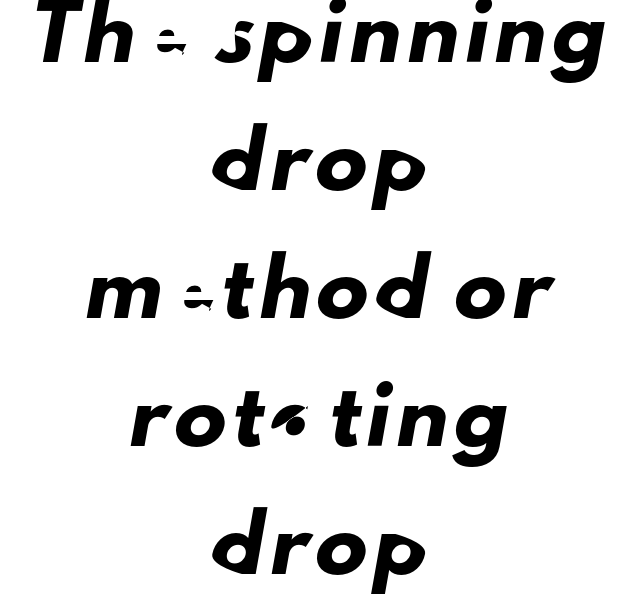
Q: Is the typeface a serif or a sans-serif typeface? A: Sans-serif.
Q: Is the text underlined? A: No.
Q: How is the paragraph aligned? A: Centered.
Q: Is the spacing between lines tight, normal or loose? A: Loose.
Q: Width (condensed, normal, or wide)? A: Normal.
Q: Stroke contrast? A: Low.
Q: x-height? A: Small.
Q: Monospaced? A: No.
